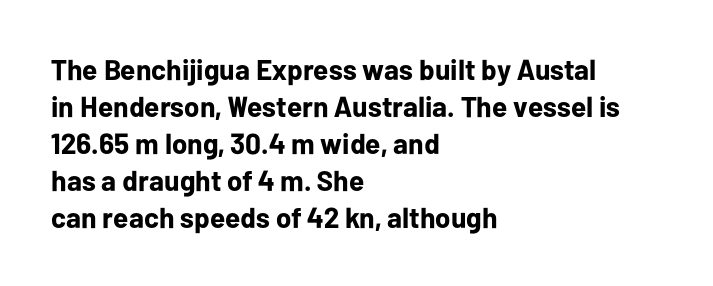
{"serif": "no", "italic": "no", "bold": "yes", "weight": "bold", "width": "normal", "stroke_contrast": "low", "x_height": "medium", "monospaced": "no", "underline": "no", "align": "left", "line_spacing": "normal", "line_spacing_ratio": 1.28, "letter_spacing": "normal", "letter_spacing_em": 0.0, "glyph_px": 29}
